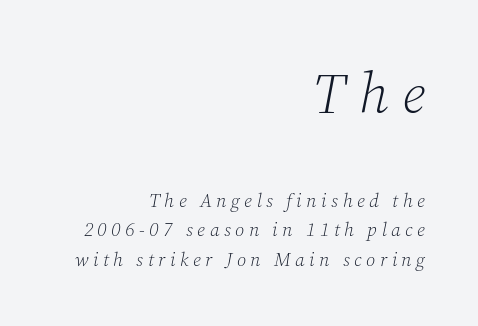
Q: Is the text bold? A: No.
Q: Is the text italic (slanted)? A: Yes, it leans right by about 12 degrees.
Q: Is the typeface a serif or a sans-serif typeface? A: Serif.
Q: Is the text underlined? A: No.
Q: How is the paragraph aligned? A: Right-aligned.
Q: Is the spacing between letters normal or unusually wide? A: Unusually wide.
Q: Is the spacing between lines tight, normal or loose? A: Normal.
Q: Which block of text is set in a larger size, the first (top) or the second (bottom)? A: The first (top) one.
Q: Width (condensed, normal, or wide)? A: Normal.
Q: Stroke contrast? A: Low.
Q: x-height? A: Medium.
Q: Monospaced? A: No.
